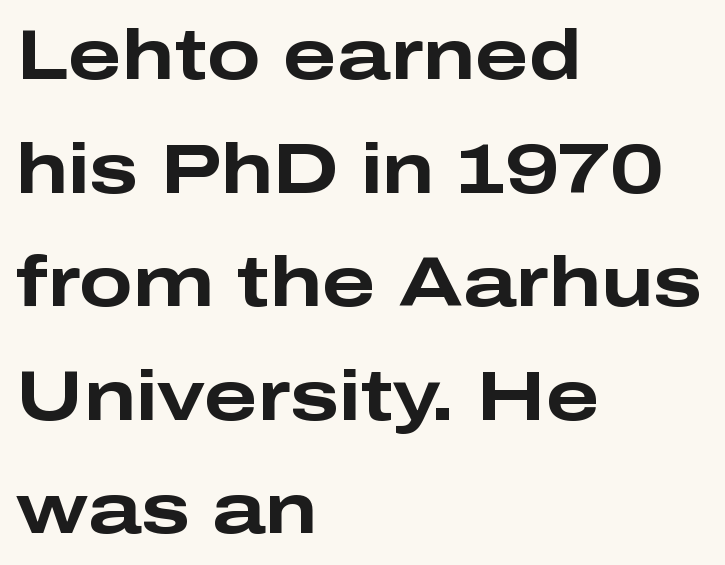
The image shows 71 px bold, wide sans-serif type, upright; set left-aligned, normal line spacing (1.6x), normal letter spacing, not underlined; low stroke contrast and a medium x-height.
